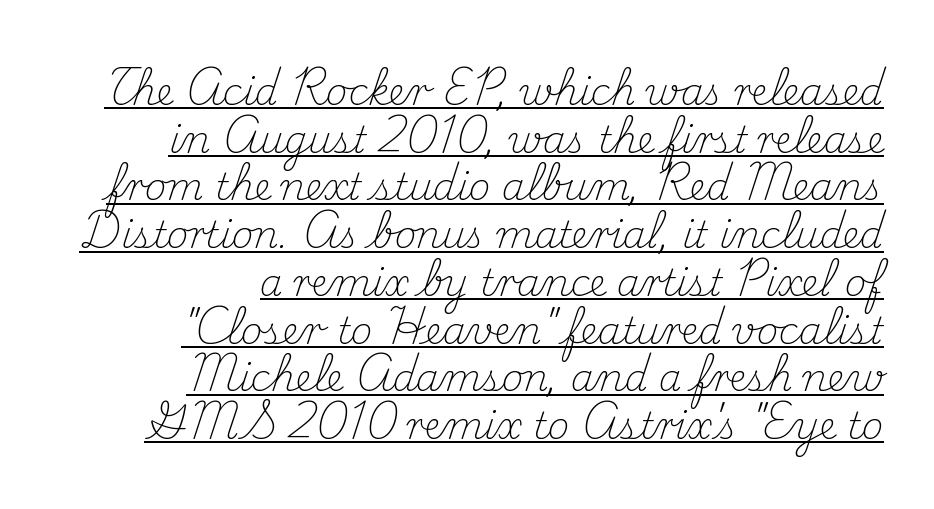
The image shows 37 px light serif type; set right-aligned, normal line spacing (1.29x), normal letter spacing, underlined; medium stroke contrast and a small x-height.
